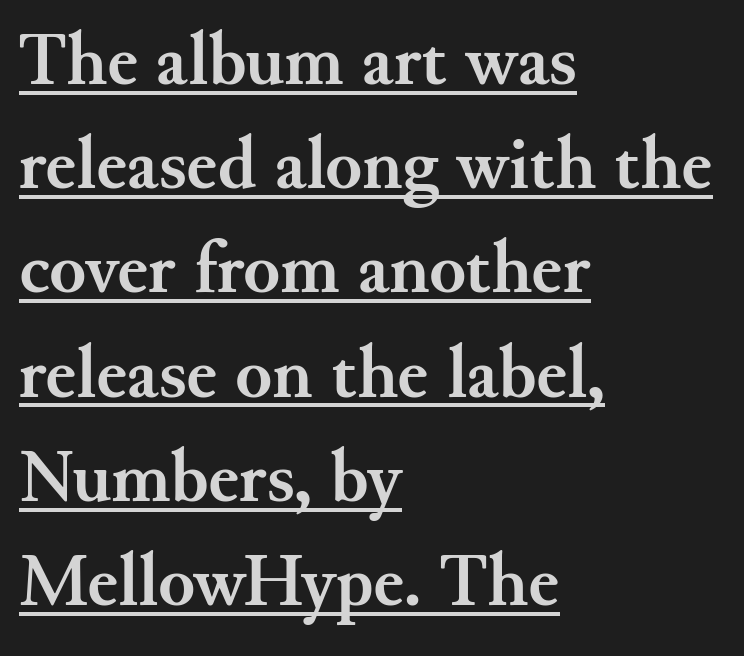
The image shows 75 px semibold serif type, upright; set left-aligned, normal line spacing (1.39x), normal letter spacing, underlined; medium stroke contrast and a small x-height.
